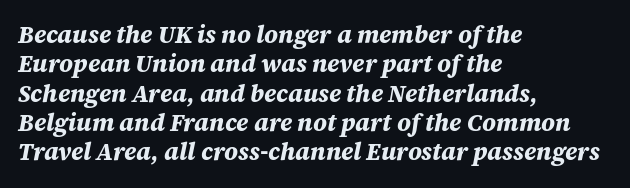
The image shows 24 px bold type, italic (leaning right); set left-aligned, line spacing 1.22x, normal letter spacing, not underlined.
